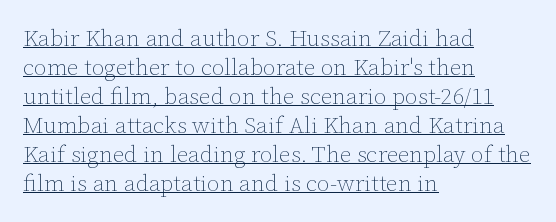
A roman cut, with each character standing at attention. The gaps between neighbouring characters are ordinary and unremarkable. These lines sit exactly where default settings would place them. Is the block centered? No — it sits flush against the left margin. Is the stroke heavy? The answer is a plain regular-or-lighter. A rule runs beneath these lines of type.
